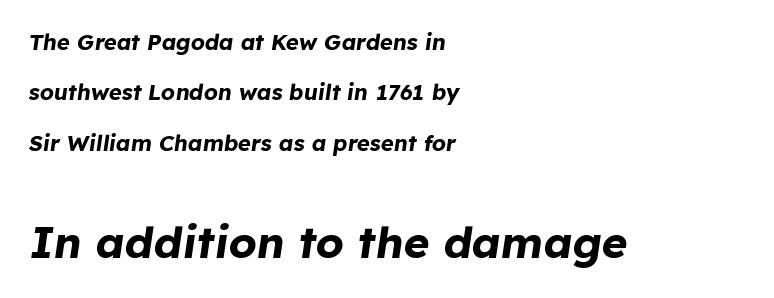
The image shows 44 px bold type, italic (leaning right); set left-aligned, loose line spacing (2.29x), normal letter spacing, not underlined; the second (bottom) block is 2.0x larger; low stroke contrast and a medium x-height.
